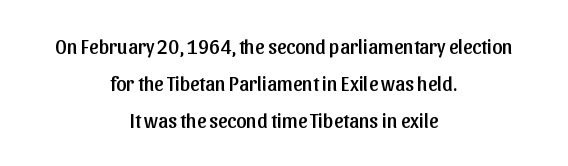
{"italic": "no", "underline": "no", "align": "center", "line_spacing_ratio": 1.86, "letter_spacing": "normal", "letter_spacing_em": 0.0, "glyph_px": 20}
